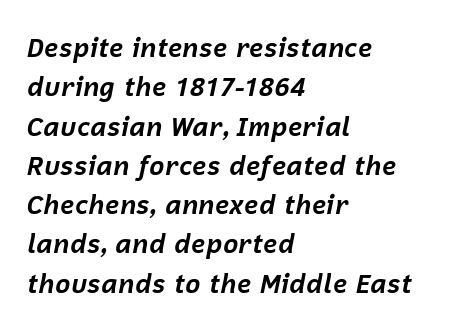
{"italic": "yes", "lean": "right", "slant_degrees": 12, "bold": "yes", "underline": "no", "align": "left", "line_spacing": "normal", "line_spacing_ratio": 1.51, "letter_spacing": "normal", "letter_spacing_em": 0.0, "glyph_px": 26}
